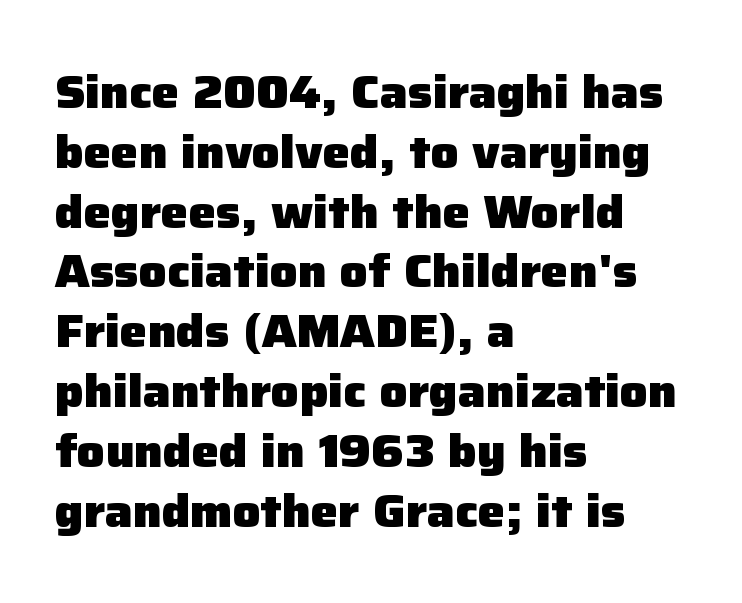
{"serif": "no", "italic": "no", "bold": "yes", "weight": "heavy", "width": "normal", "stroke_contrast": "low", "x_height": "medium", "monospaced": "no", "underline": "no", "align": "left", "line_spacing": "normal", "line_spacing_ratio": 1.3, "letter_spacing": "normal", "letter_spacing_em": 0.0, "glyph_px": 46}
